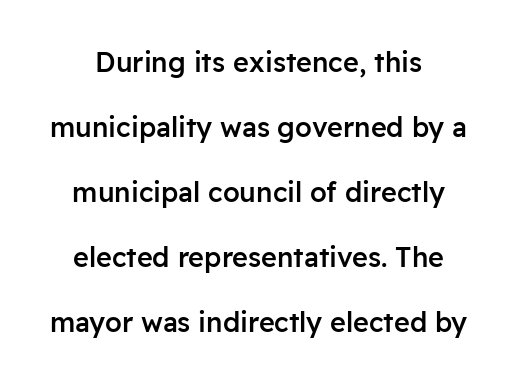
{"italic": "no", "bold": "semi", "underline": "no", "line_spacing": "loose", "line_spacing_ratio": 2.41, "letter_spacing": "normal", "letter_spacing_em": 0.0, "glyph_px": 27}
